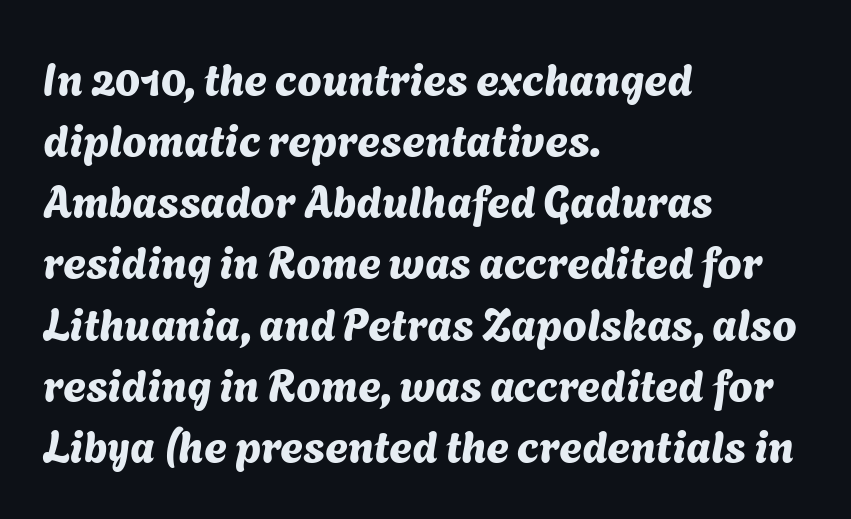
Q: Is the typeface a serif or a sans-serif typeface? A: Sans-serif.
Q: Is the text underlined? A: No.
Q: How is the paragraph aligned? A: Left-aligned.
Q: Is the spacing between letters normal or unusually wide? A: Normal.
Q: Is the spacing between lines tight, normal or loose? A: Normal.
Q: Width (condensed, normal, or wide)? A: Normal.
Q: Stroke contrast? A: Medium.
Q: x-height? A: Medium.
Q: Monospaced? A: No.
